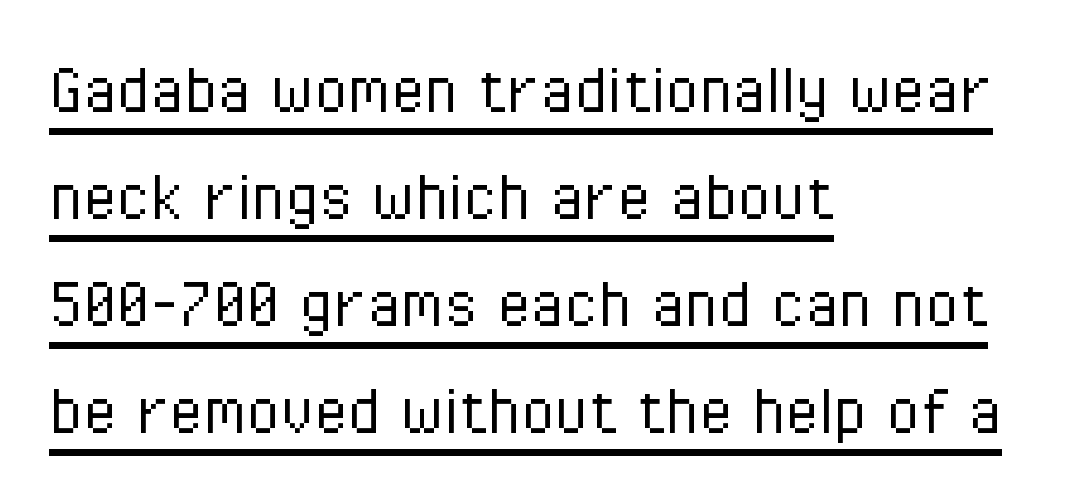
The image shows 77 px light, condensed sans-serif type, upright; set left-aligned, normal line spacing (1.39x), normal letter spacing, underlined; low stroke contrast and a medium x-height.
